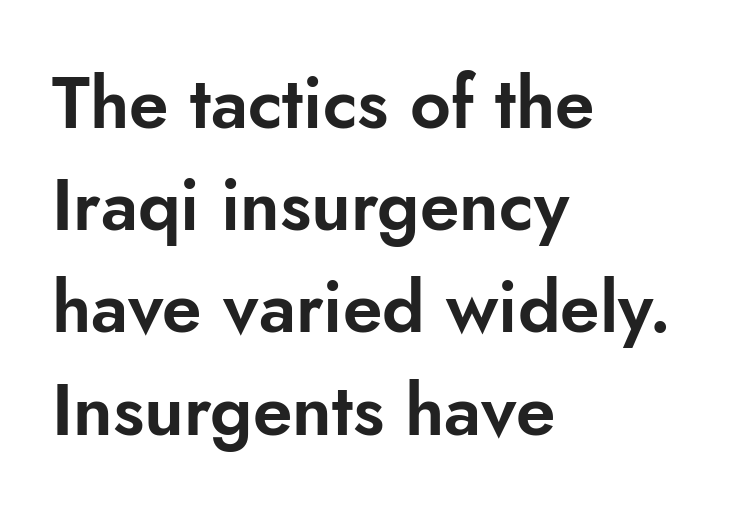
Q: Is the text italic (slanted)? A: No, it is upright.
Q: Is the typeface a serif or a sans-serif typeface? A: Sans-serif.
Q: Is the text underlined? A: No.
Q: How is the paragraph aligned? A: Left-aligned.
Q: Is the spacing between letters normal or unusually wide? A: Normal.
Q: Is the spacing between lines tight, normal or loose? A: Normal.
Q: Width (condensed, normal, or wide)? A: Normal.
Q: Stroke contrast? A: Low.
Q: x-height? A: Small.
Q: Monospaced? A: No.
